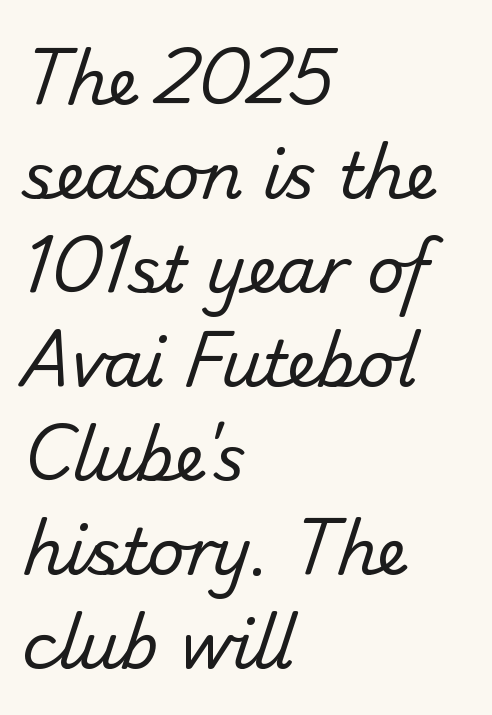
Q: Is the text bold? A: No.
Q: Is the typeface a serif or a sans-serif typeface? A: Sans-serif.
Q: Is the text underlined? A: No.
Q: How is the paragraph aligned? A: Left-aligned.
Q: Is the spacing between letters normal or unusually wide? A: Normal.
Q: Is the spacing between lines tight, normal or loose? A: Normal.
Q: Width (condensed, normal, or wide)? A: Normal.
Q: Stroke contrast? A: Low.
Q: x-height? A: Small.
Q: Monospaced? A: No.
